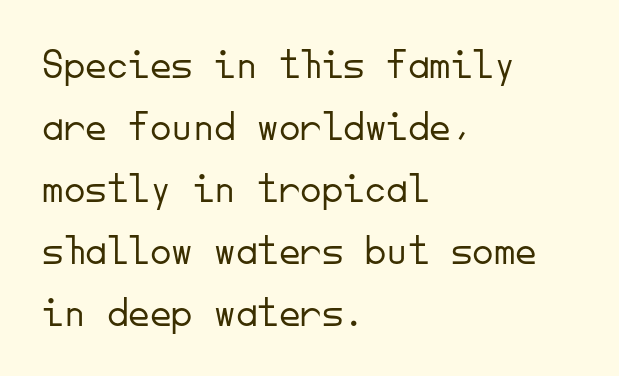
The image shows 43 px light sans-serif type, upright, monospaced; set left-aligned, normal line spacing (1.44x), normal letter spacing, not underlined; low stroke contrast and a small x-height.
